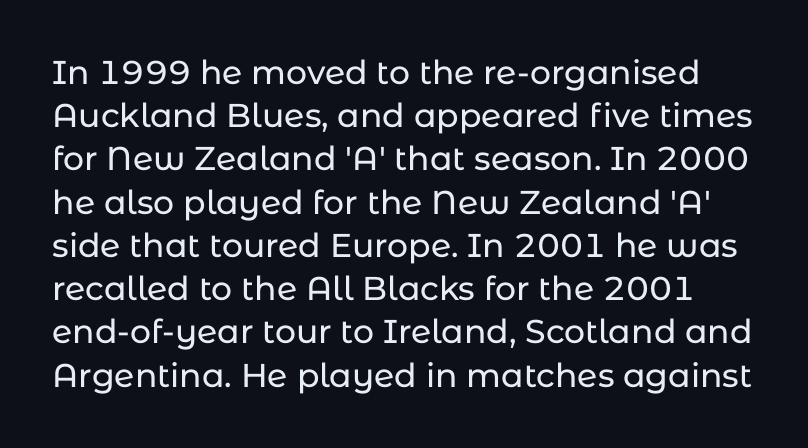
Q: Is the text italic (slanted)? A: No, it is upright.
Q: Is the typeface a serif or a sans-serif typeface? A: Sans-serif.
Q: Is the text underlined? A: No.
Q: Is the spacing between letters normal or unusually wide? A: Normal.
Q: Is the spacing between lines tight, normal or loose? A: Normal.
Q: Width (condensed, normal, or wide)? A: Normal.
Q: Stroke contrast? A: Low.
Q: x-height? A: Medium.
Q: Monospaced? A: No.
